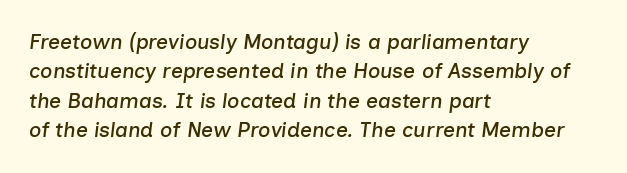
Line beginnings align vertically; line endings do not. The text carries the slant typical of an italic or oblique font. The zone under the glyphs is completely vacant. Standard letterfit; no display-style spreading of the glyphs.
